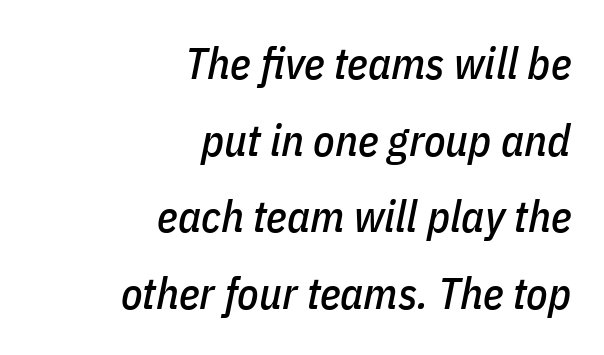
The specimen omits any rule beneath the text block's lines. Short and long lines alike share a common ending point at right. Proportional: the letters do not fall into vertical columns. You can tell it's italic because the verticals aren't actually vertical. You could call the tracking neutral — neither tight nor loose.
